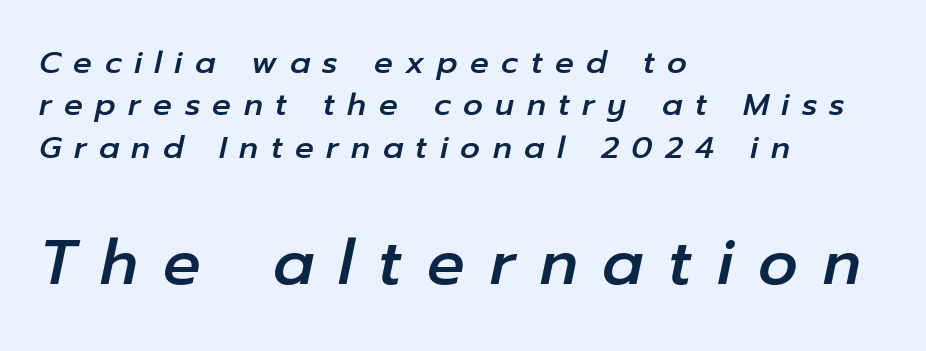
The face used here appears at its bigger size in the lower chunk. A typesetter would call this leading conventional body-copy spacing. A bare baseline throughout the passage. Think of a printed novel: that variable character pitch is what you see here. Spacing between characters has been opened up far beyond the box default. Characters are canted at an angle relative to the baseline's perpendicular.
